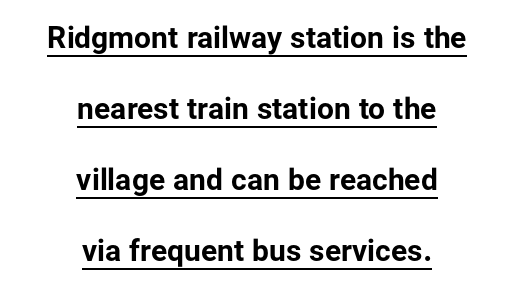
Q: Is the text bold? A: Yes.
Q: Is the text italic (slanted)? A: No, it is upright.
Q: Is the typeface a serif or a sans-serif typeface? A: Sans-serif.
Q: Is the text underlined? A: Yes.
Q: How is the paragraph aligned? A: Centered.
Q: Is the spacing between letters normal or unusually wide? A: Normal.
Q: Is the spacing between lines tight, normal or loose? A: Loose.
Q: Width (condensed, normal, or wide)? A: Normal.
Q: Stroke contrast? A: Low.
Q: x-height? A: Medium.
Q: Monospaced? A: No.
